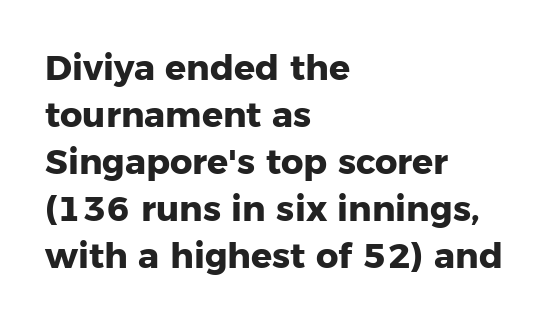
{"serif": "no", "italic": "no", "bold": "yes", "weight": "heavy", "width": "normal", "stroke_contrast": "low", "x_height": "medium", "monospaced": "no", "underline": "no", "align": "left", "line_spacing": "normal", "line_spacing_ratio": 1.34, "letter_spacing": "normal", "letter_spacing_em": 0.0, "glyph_px": 35}
